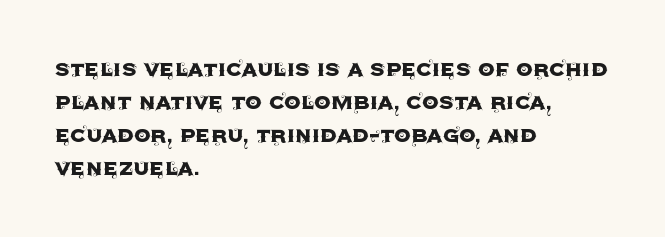
The foot of each line stays bare and open. Leading matches the norm, producing a regular column. The paragraph shown leans on its left margin. The gaps between neighbouring characters are ordinary and unremarkable. Italic? Not at all — the glyphs are vertical.
